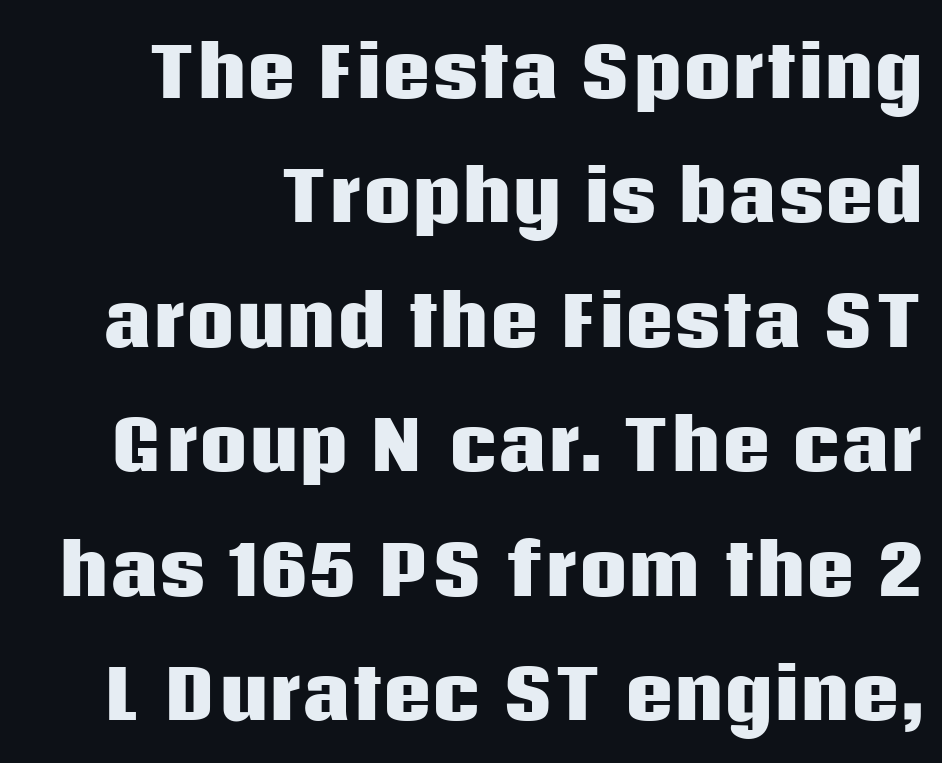
{"serif": "no", "italic": "no", "bold": "yes", "weight": "heavy", "width": "normal", "stroke_contrast": "low", "x_height": "large", "monospaced": "no", "underline": "no", "line_spacing_ratio": 1.83, "letter_spacing": "normal", "letter_spacing_em": 0.0, "glyph_px": 68}
